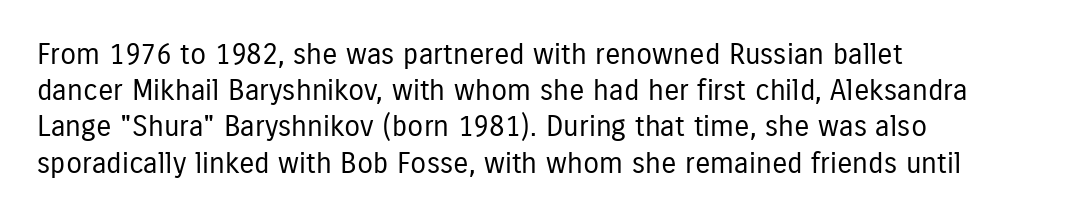
{"serif": "no", "italic": "no", "bold": "no", "weight": "regular", "width": "condensed", "stroke_contrast": "low", "x_height": "medium", "monospaced": "no", "underline": "no", "align": "left", "line_spacing": "normal", "line_spacing_ratio": 1.25, "letter_spacing": "normal", "letter_spacing_em": 0.0, "glyph_px": 29}
